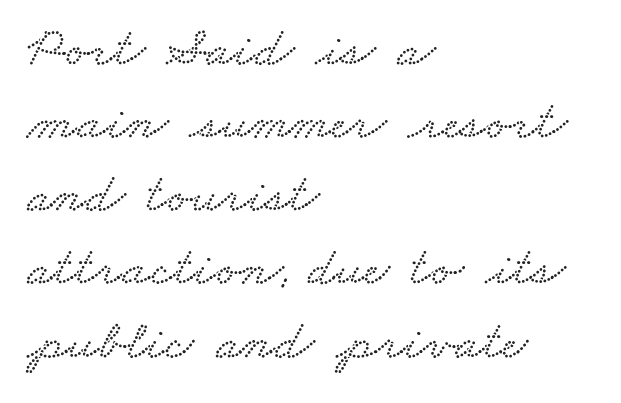
Q: Is the text underlined? A: No.
Q: How is the paragraph aligned? A: Left-aligned.
Q: Is the spacing between letters normal or unusually wide? A: Normal.
Q: Is the spacing between lines tight, normal or loose? A: Normal.
Q: Width (condensed, normal, or wide)? A: Wide.
Q: Stroke contrast? A: Low.
Q: x-height? A: Small.
Q: Monospaced? A: No.
